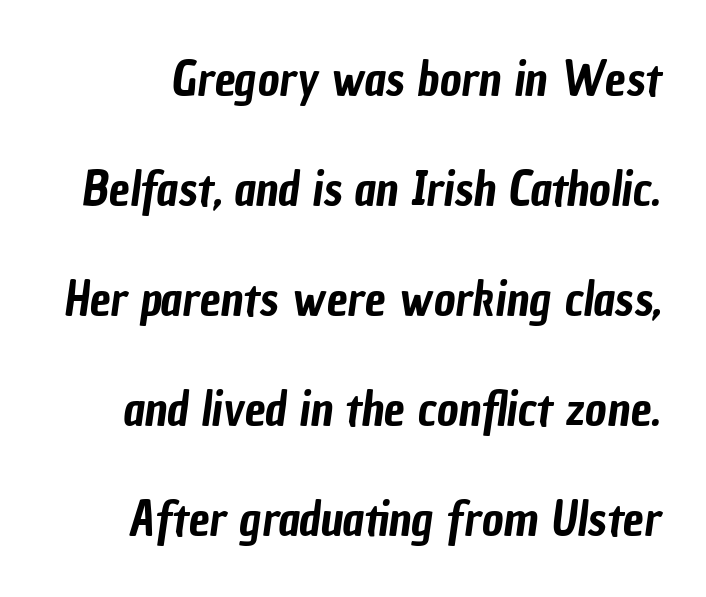
{"serif": "no", "width": "condensed", "stroke_contrast": "low", "x_height": "medium", "monospaced": "no", "underline": "no", "line_spacing": "loose", "line_spacing_ratio": 2.34, "letter_spacing": "normal", "letter_spacing_em": 0.0, "glyph_px": 47}
